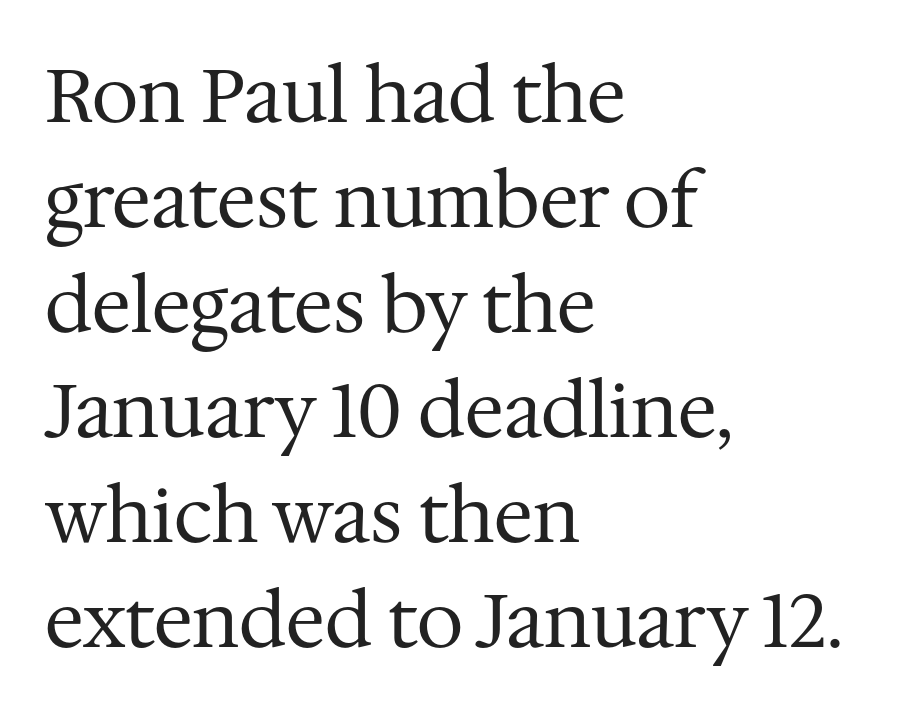
The image shows 75 px regular-weight serif type, upright; set left-aligned, normal line spacing (1.4x), normal letter spacing, not underlined; medium stroke contrast and a medium x-height.
